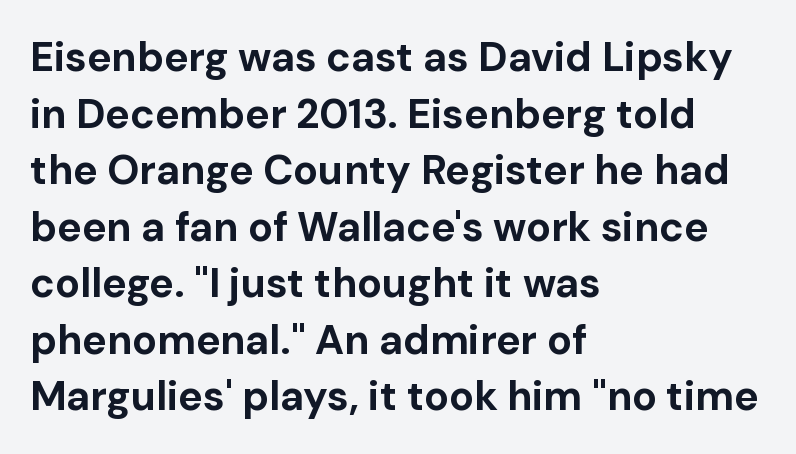
Spacing between characters is what you'd get straight out of the box. Glance below the letters and you will spot only blank space. This sample uses an upright cut, with every glyph sitting square on the baseline. The glyphs have the mass of a bold cut.
